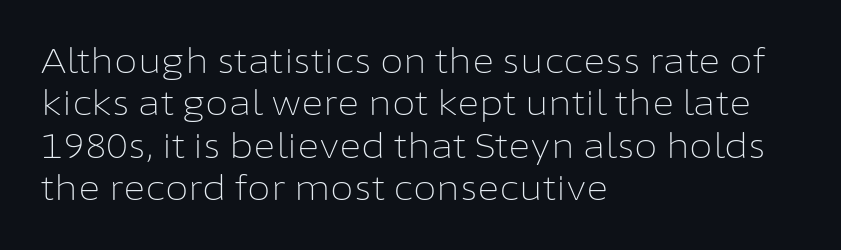
Type style note: lacks serifs. Posture: vertical. The face used here is proportionally spaced, like ordinary book or web type. The leading is moderate, giving the passage an even texture.
